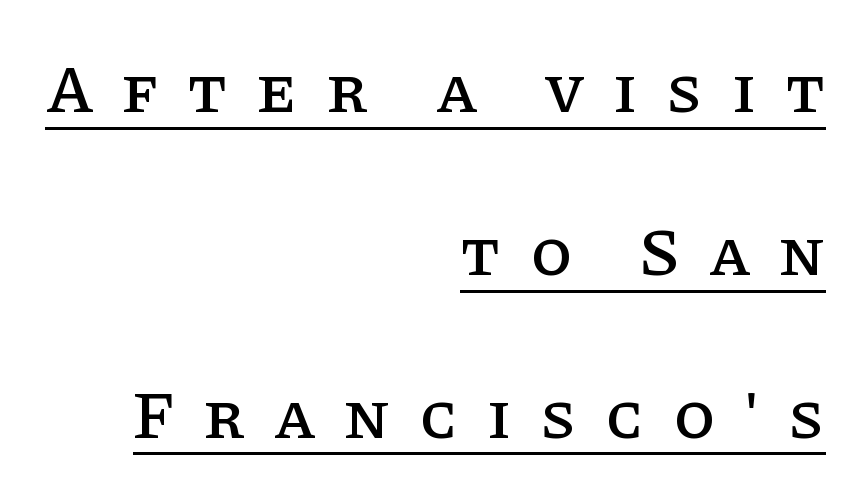
Q: Is the text italic (slanted)? A: No, it is upright.
Q: Is the typeface a serif or a sans-serif typeface? A: Serif.
Q: Is the text underlined? A: Yes.
Q: How is the paragraph aligned? A: Right-aligned.
Q: Is the spacing between letters normal or unusually wide? A: Unusually wide.
Q: Is the spacing between lines tight, normal or loose? A: Loose.
Q: Width (condensed, normal, or wide)? A: Normal.
Q: Stroke contrast? A: Low.
Q: x-height? A: Large.
Q: Monospaced? A: No.
